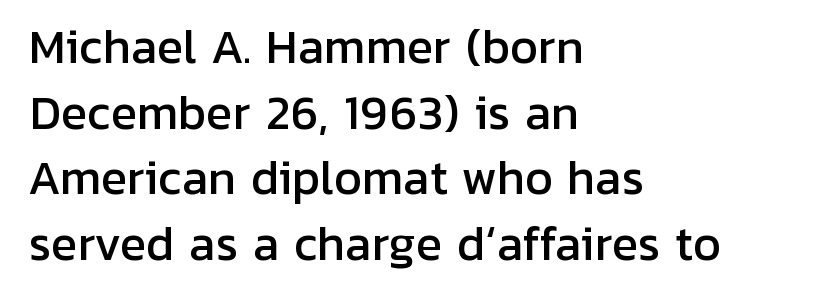
{"serif": "no", "italic": "no", "width": "normal", "stroke_contrast": "low", "x_height": "medium", "monospaced": "no", "underline": "no", "align": "left", "line_spacing": "normal", "line_spacing_ratio": 1.49, "letter_spacing": "normal", "letter_spacing_em": 0.0, "glyph_px": 44}
